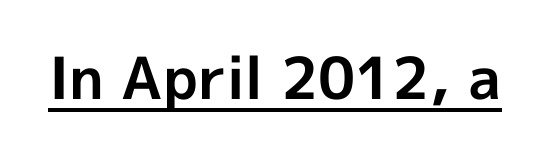
Notice how thick the strokes are: this is what a full bold looks like. Here the designer chose a conventional face with non-uniform glyph widths. You can tell it's not italic because the verticals are truly vertical. The face used here appears with an underline applied.
